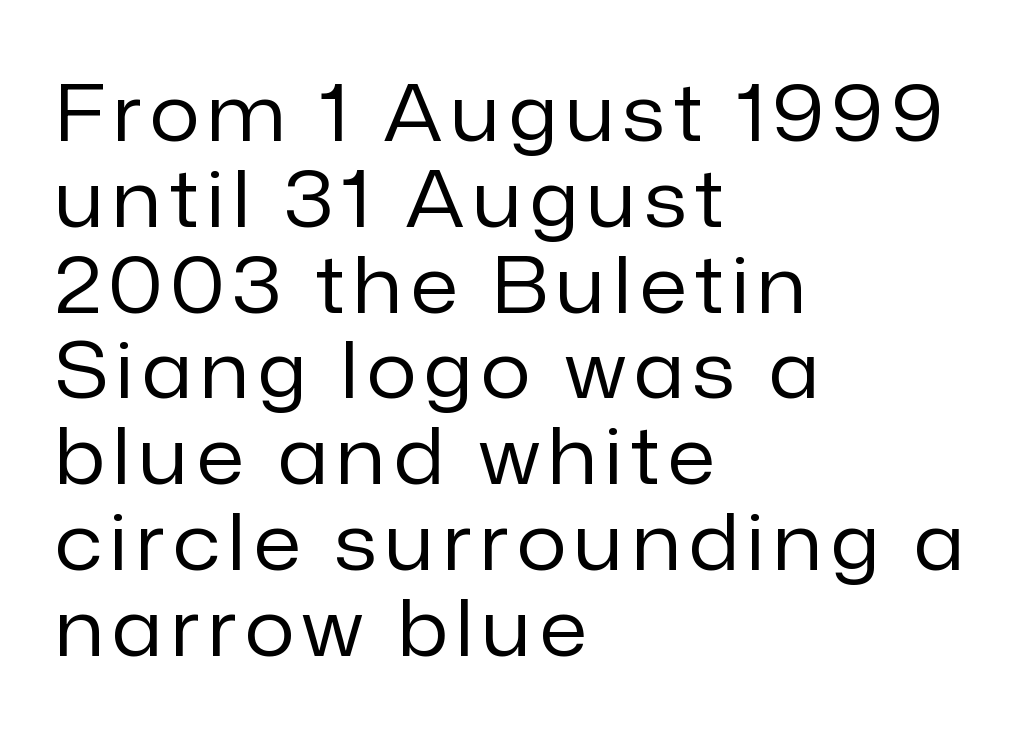
{"serif": "no", "italic": "no", "bold": "no", "weight": "regular", "width": "normal", "stroke_contrast": "low", "x_height": "medium", "monospaced": "no", "underline": "no", "align": "left", "line_spacing": "tight", "line_spacing_ratio": 1.1, "glyph_px": 78}
